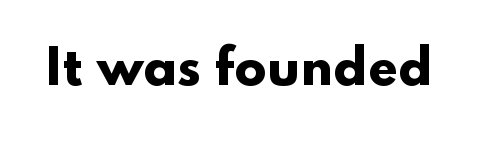
The image shows 47 px heavy, wide sans-serif type, upright; set normal letter spacing, not underlined; low stroke contrast and a small x-height.
